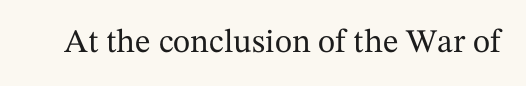
{"serif": "yes", "italic": "no", "width": "normal", "stroke_contrast": "medium", "x_height": "medium", "monospaced": "no", "underline": "no", "letter_spacing": "normal", "letter_spacing_em": 0.0, "glyph_px": 33}
